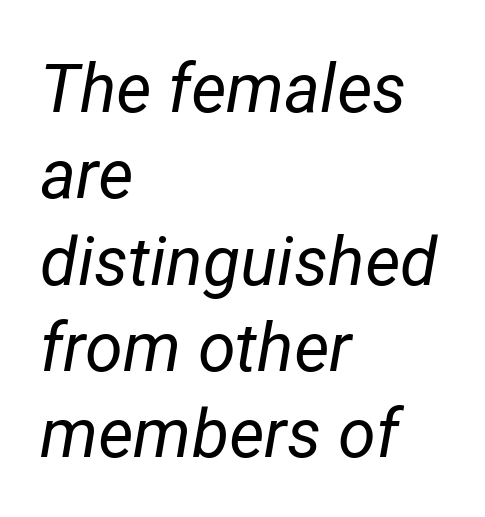
Horizontal bands of white between lines are of average thickness. A typesetter would mark this as italic. Teacher's note: observe the even left margin — that is flush-left alignment. A typesetter would call this proportional, since set widths differ per character. Nothing heavy about these letters — not bold at all.
